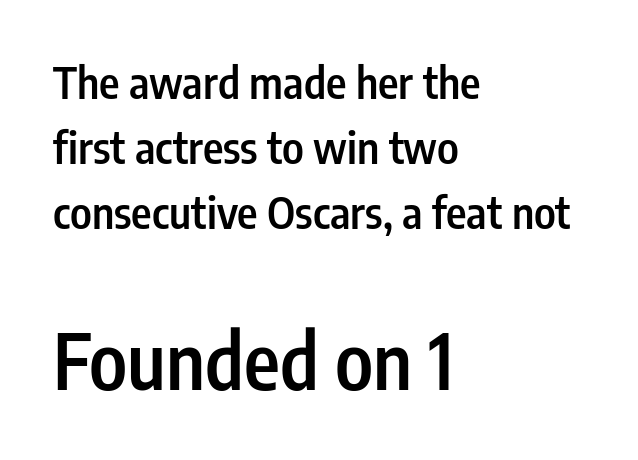
Q: Is the text bold? A: Semi-bold.
Q: Is the text italic (slanted)? A: No, it is upright.
Q: Is the typeface a serif or a sans-serif typeface? A: Sans-serif.
Q: Is the text underlined? A: No.
Q: How is the paragraph aligned? A: Left-aligned.
Q: Is the spacing between letters normal or unusually wide? A: Normal.
Q: Is the spacing between lines tight, normal or loose? A: Normal.
Q: Which block of text is set in a larger size, the first (top) or the second (bottom)? A: The second (bottom) one.
Q: Width (condensed, normal, or wide)? A: Condensed.
Q: Stroke contrast? A: Low.
Q: x-height? A: Medium.
Q: Monospaced? A: No.
